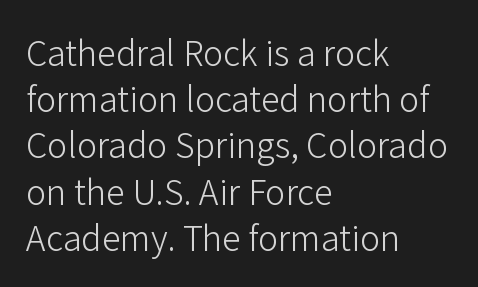
The image shows 34 px light sans-serif type, upright; set left-aligned, normal line spacing (1.36x), normal letter spacing, not underlined; low stroke contrast and a medium x-height.
